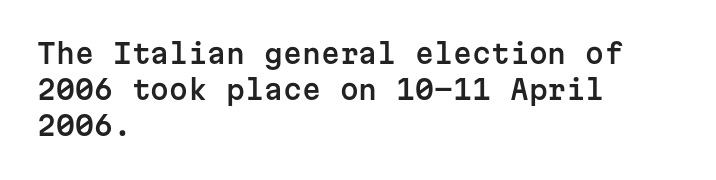
Q: Is the text italic (slanted)? A: No, it is upright.
Q: Is the text underlined? A: No.
Q: How is the paragraph aligned? A: Left-aligned.
Q: Is the spacing between letters normal or unusually wide? A: Normal.
Q: Is the spacing between lines tight, normal or loose? A: Normal.
